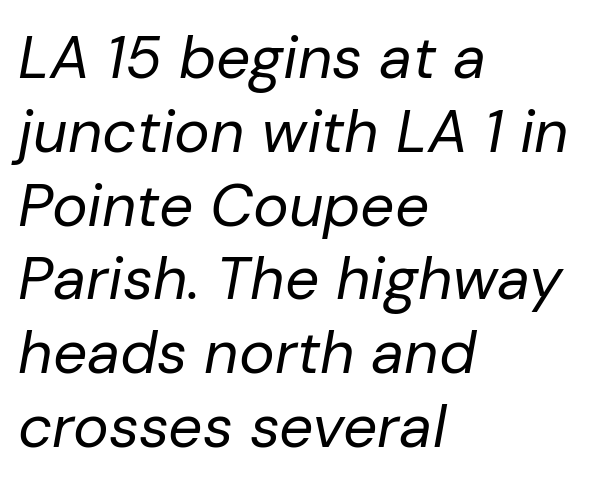
Q: Is the text bold? A: No.
Q: Is the text italic (slanted)? A: Yes, it leans right by about 10 degrees.
Q: Is the text underlined? A: No.
Q: How is the paragraph aligned? A: Left-aligned.
Q: Is the spacing between letters normal or unusually wide? A: Normal.
Q: Width (condensed, normal, or wide)? A: Normal.
Q: Stroke contrast? A: Low.
Q: x-height? A: Medium.
Q: Monospaced? A: No.
